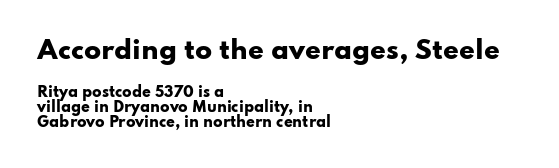
The passage shown stacks its lines with hardly any gap. Reading down the block, your eye returns to a fixed left position each line. Chunky letters — that's bold for sure. Anything drawn beneath the words? Only blank space. Look at the glyph heights: the upper group is clearly the bigger setting. The face used here is rendered with its standard letterfit.
